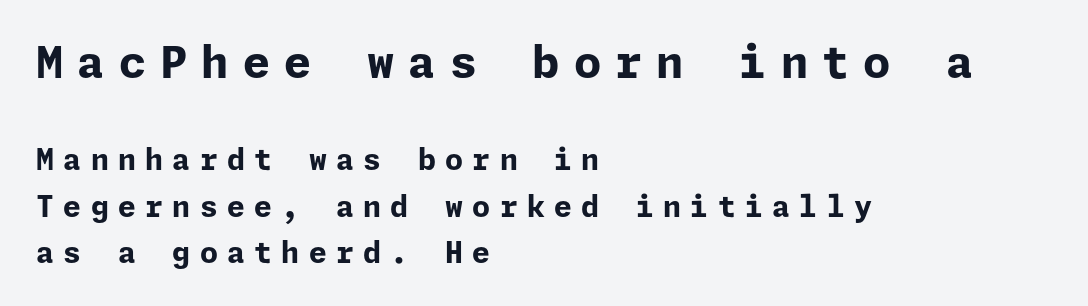
{"serif": "no", "italic": "no", "bold": "yes", "weight": "bold", "width": "normal", "stroke_contrast": "low", "x_height": "medium", "underline": "no", "align": "left", "line_spacing": "normal", "line_spacing_ratio": 1.61, "letter_spacing": "wide", "letter_spacing_em": 0.32, "larger_block": "first", "size_ratio": 1.52, "glyph_px": 44}
